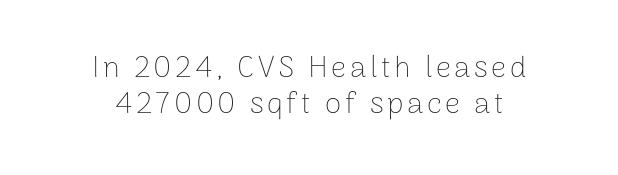
Visually the block forms a symmetrical silhouette, jagged on both flanks. Compared with a typical body face, this is equally light or lighter still. You can tell it's not italic because the verticals are truly vertical. Nope, no serifs anywhere on these letters.
